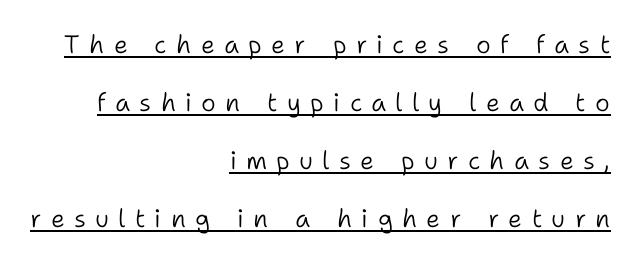
Posture: upright roman. The strokes are not fattened; the text isn't bold. Check the space under the baseline: a stroke is drawn there. Baseline-to-baseline distance is far greater than the letter height.
